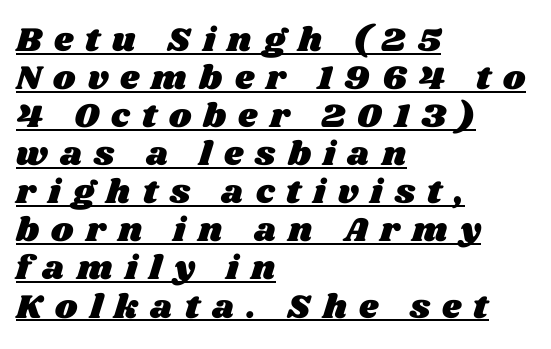
Q: Is the text underlined? A: Yes.
Q: How is the paragraph aligned? A: Left-aligned.
Q: Is the spacing between letters normal or unusually wide? A: Unusually wide.
Q: Is the spacing between lines tight, normal or loose? A: Tight.
Q: Width (condensed, normal, or wide)? A: Wide.
Q: Stroke contrast? A: Medium.
Q: x-height? A: Large.
Q: Monospaced? A: No.
